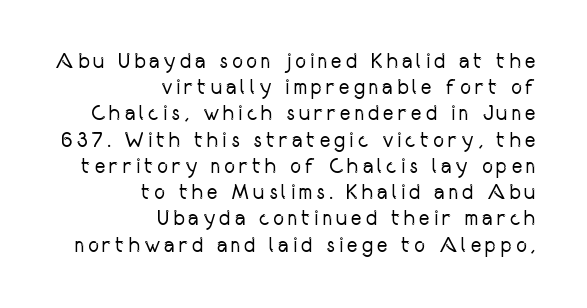
{"italic": "no", "bold": "no", "underline": "no", "align": "right", "line_spacing": "normal", "line_spacing_ratio": 1.25, "glyph_px": 21}
